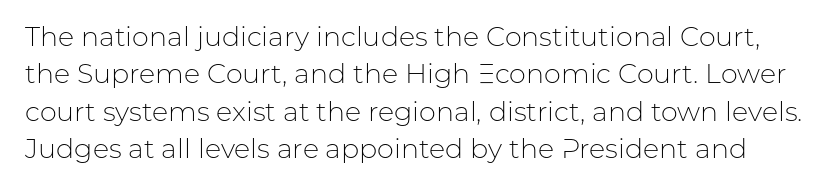
Q: Is the text bold? A: No.
Q: Is the text italic (slanted)? A: No, it is upright.
Q: Is the text underlined? A: No.
Q: Is the spacing between letters normal or unusually wide? A: Normal.
Q: Is the spacing between lines tight, normal or loose? A: Normal.
